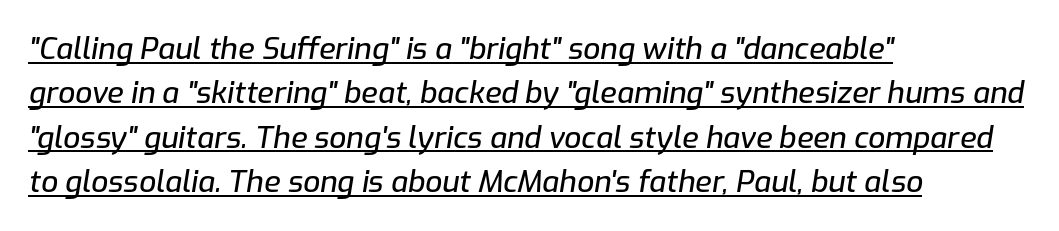
{"italic": "yes", "lean": "right", "slant_degrees": 9, "width": "normal", "stroke_contrast": "low", "x_height": "medium", "monospaced": "no", "underline": "yes", "align": "left", "line_spacing": "normal", "line_spacing_ratio": 1.48, "letter_spacing": "normal", "letter_spacing_em": 0.0, "glyph_px": 30}
